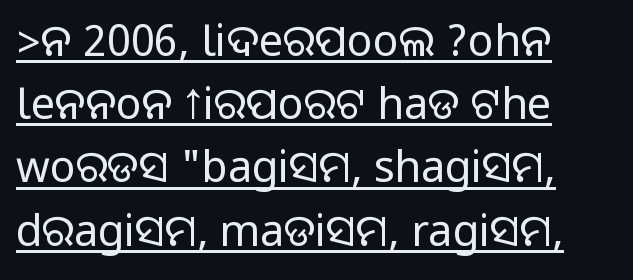
A student would call this left alignment; a typographer would say flush left, rag right. Ordinary non-slanted type is in use. The rendering shows plain stroke endings on the letterforms — a sans-serif design. Like a heading marked for emphasis, these lines bear an underscore. Is there much room between lines? A standard amount, neither cramped nor airy.
